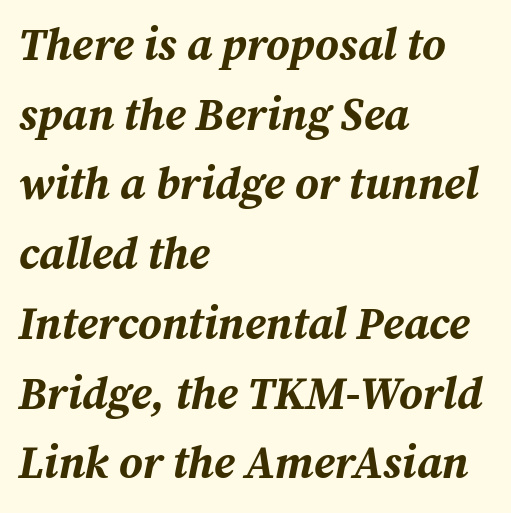
The image shows 45 px bold type, italic (leaning right); set left-aligned, normal line spacing (1.55x), normal letter spacing, not underlined; medium stroke contrast and a medium x-height.
